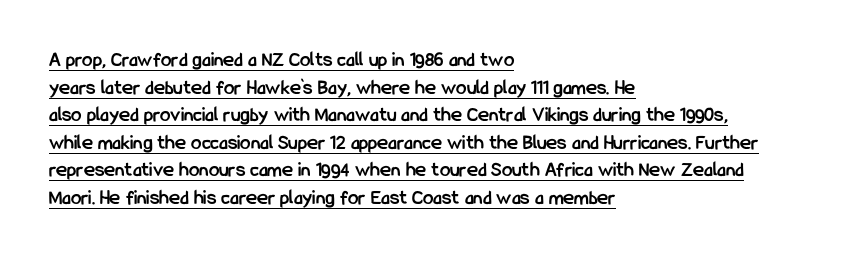
If you drew a line through each stem, it would be perfectly vertical. The specimen includes a rule beneath the text block's lines. Thick stems and heavy bowls — unmistakably bold. Typeset ragged right — the left edge is the straight one. The lines sit at an ordinary, default distance from one another. A typesetter would call this zero additional tracking.
